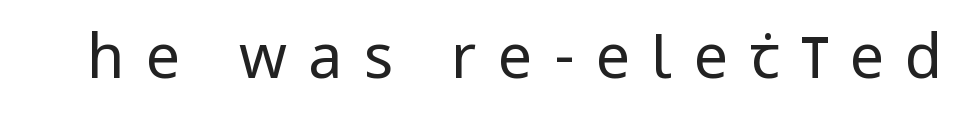
The image shows 61 px regular-weight, condensed sans-serif type, upright; set unusually wide letter spacing (+0.35 em), not underlined; low stroke contrast and a large x-height.
